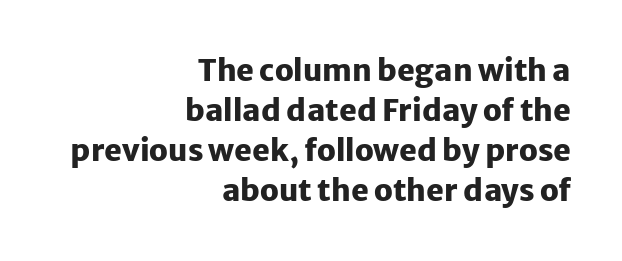
{"serif": "no", "italic": "no", "bold": "yes", "weight": "heavy", "width": "normal", "stroke_contrast": "low", "x_height": "medium", "monospaced": "no", "underline": "no", "align": "right", "line_spacing": "normal", "line_spacing_ratio": 1.33, "letter_spacing": "normal", "letter_spacing_em": 0.0, "glyph_px": 30}
